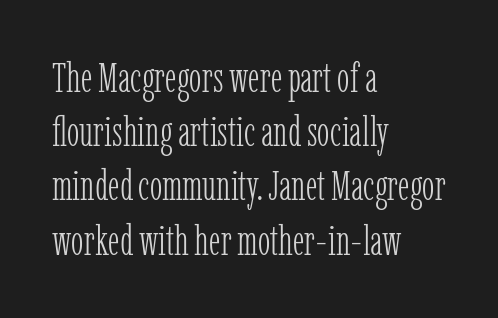
{"serif": "yes", "italic": "no", "bold": "no", "weight": "light", "width": "condensed", "stroke_contrast": "low", "x_height": "medium", "monospaced": "no", "underline": "no", "align": "left", "line_spacing": "normal", "line_spacing_ratio": 1.29, "letter_spacing": "normal", "letter_spacing_em": 0.0, "glyph_px": 42}
